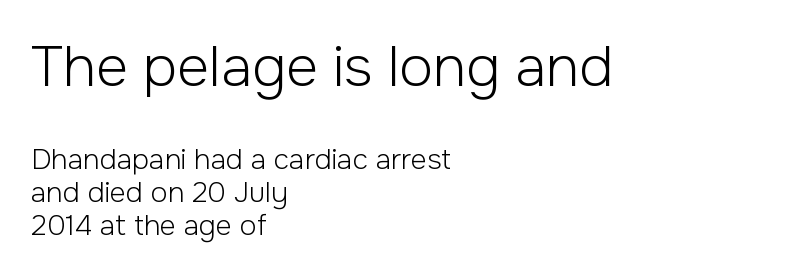
{"serif": "no", "italic": "no", "bold": "no", "weight": "light", "width": "normal", "stroke_contrast": "low", "x_height": "medium", "monospaced": "no", "underline": "no", "align": "left", "line_spacing_ratio": 1.17, "letter_spacing": "normal", "letter_spacing_em": 0.0, "larger_block": "first", "size_ratio": 2.0, "glyph_px": 56}
